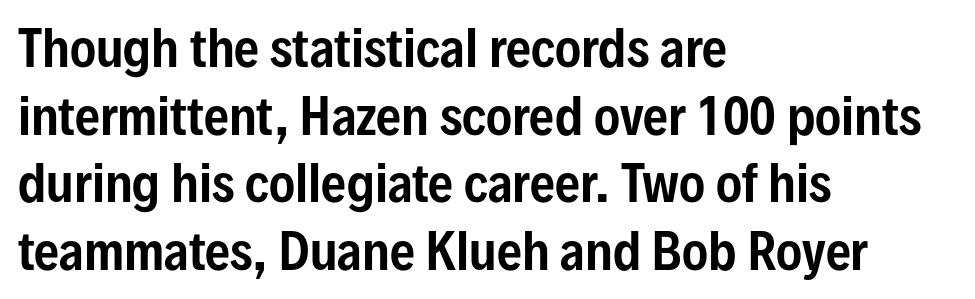
{"serif": "no", "italic": "no", "width": "condensed", "stroke_contrast": "low", "x_height": "medium", "monospaced": "no", "underline": "no", "align": "left", "line_spacing": "normal", "line_spacing_ratio": 1.38, "letter_spacing": "normal", "letter_spacing_em": 0.0, "glyph_px": 49}
